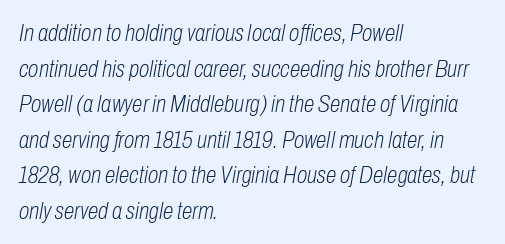
The image shows 24 px text type, italic (leaning right); set left-aligned, normal line spacing (1.48x), normal letter spacing, not underlined.
